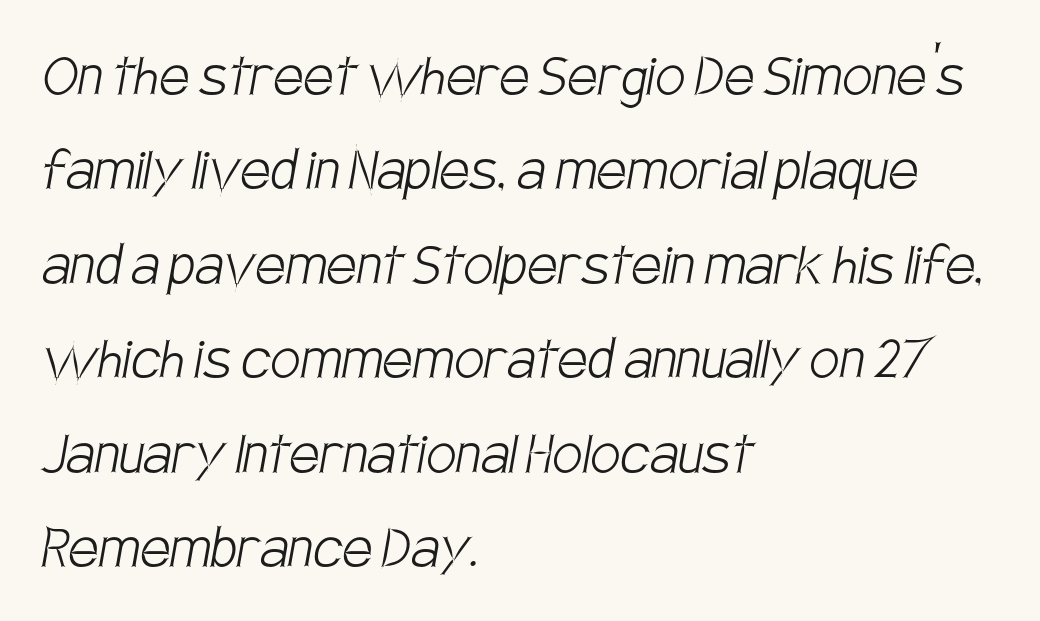
{"serif": "no", "bold": "no", "weight": "light", "width": "condensed", "stroke_contrast": "low", "x_height": "large", "monospaced": "no", "underline": "no", "align": "left", "line_spacing": "normal", "line_spacing_ratio": 1.41, "letter_spacing": "normal", "letter_spacing_em": 0.0, "glyph_px": 67}
